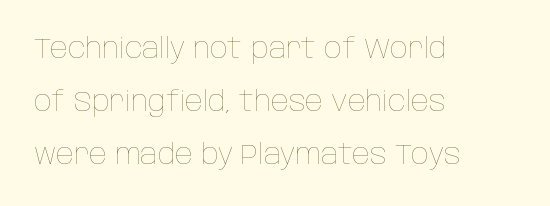
Character widths vary here, with narrow letters taking less room than wide ones. Spacing between characters is what you'd get straight out of the box. Any mark beneath the type? The region is blank. Ascenders rise straight up at ninety degrees. Short and long lines alike share a common starting point at left.
